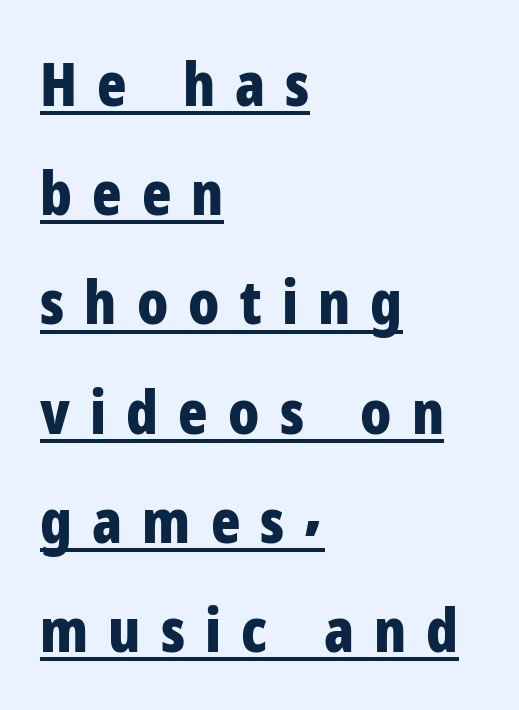
The image shows 61 px bold, condensed sans-serif type, upright; set left-aligned, line spacing 1.79x, unusually wide letter spacing (+0.33 em), underlined; low stroke contrast and a medium x-height.
